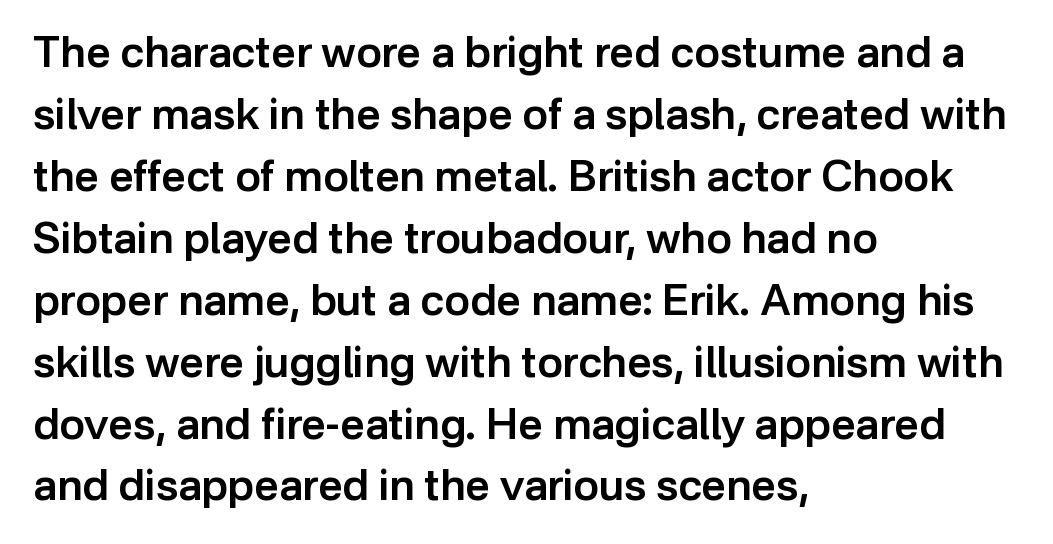
Q: Is the text bold? A: Semi-bold.
Q: Is the text italic (slanted)? A: No, it is upright.
Q: Is the typeface a serif or a sans-serif typeface? A: Sans-serif.
Q: Is the text underlined? A: No.
Q: How is the paragraph aligned? A: Left-aligned.
Q: Is the spacing between letters normal or unusually wide? A: Normal.
Q: Is the spacing between lines tight, normal or loose? A: Normal.
Q: Width (condensed, normal, or wide)? A: Normal.
Q: Stroke contrast? A: Low.
Q: x-height? A: Medium.
Q: Monospaced? A: No.
